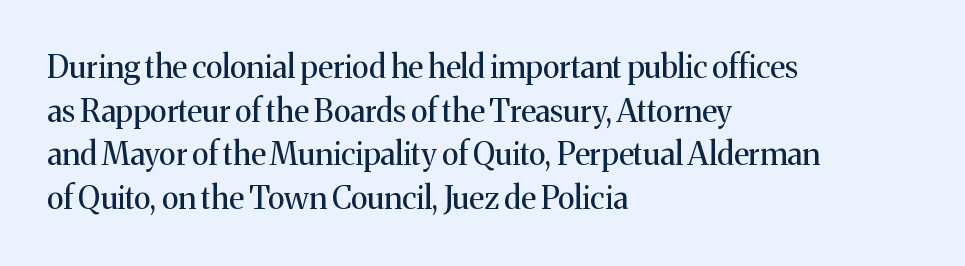
Q: Is the text bold? A: No.
Q: Is the text italic (slanted)? A: No, it is upright.
Q: Is the typeface a serif or a sans-serif typeface? A: Serif.
Q: Is the text underlined? A: No.
Q: How is the paragraph aligned? A: Left-aligned.
Q: Is the spacing between letters normal or unusually wide? A: Normal.
Q: Is the spacing between lines tight, normal or loose? A: Normal.
Q: Width (condensed, normal, or wide)? A: Normal.
Q: Stroke contrast? A: Medium.
Q: x-height? A: Medium.
Q: Monospaced? A: No.
